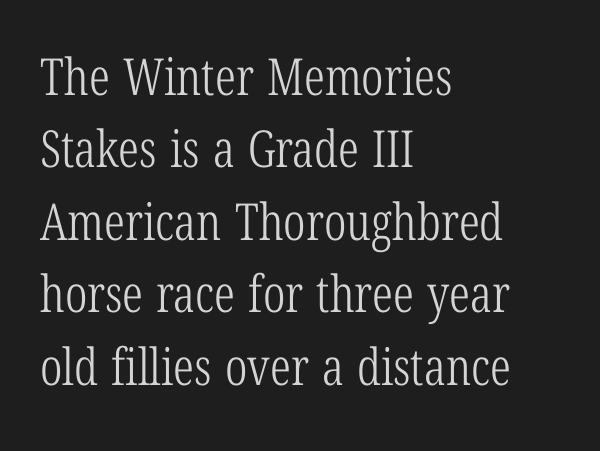
Q: Is the text bold? A: No.
Q: Is the typeface a serif or a sans-serif typeface? A: Serif.
Q: Is the text underlined? A: No.
Q: How is the paragraph aligned? A: Left-aligned.
Q: Is the spacing between letters normal or unusually wide? A: Normal.
Q: Is the spacing between lines tight, normal or loose? A: Normal.
Q: Width (condensed, normal, or wide)? A: Condensed.
Q: Stroke contrast? A: Low.
Q: x-height? A: Medium.
Q: Monospaced? A: No.
